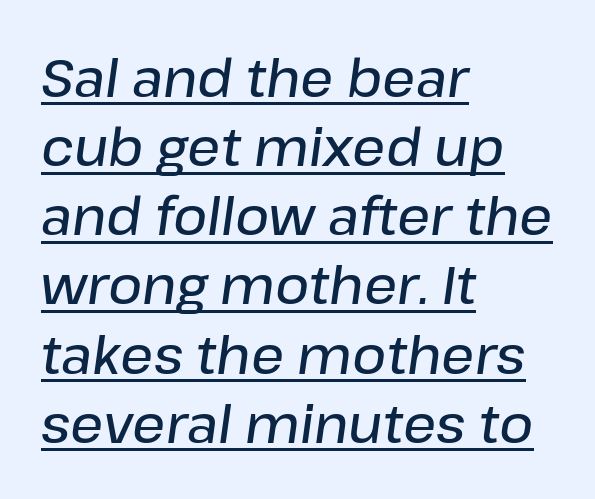
{"italic": "yes", "lean": "right", "slant_degrees": 8, "bold": "semi", "weight": "semibold", "width": "normal", "stroke_contrast": "low", "x_height": "medium", "monospaced": "no", "underline": "yes", "align": "left", "line_spacing": "normal", "line_spacing_ratio": 1.33, "letter_spacing": "normal", "letter_spacing_em": 0.0, "glyph_px": 52}
